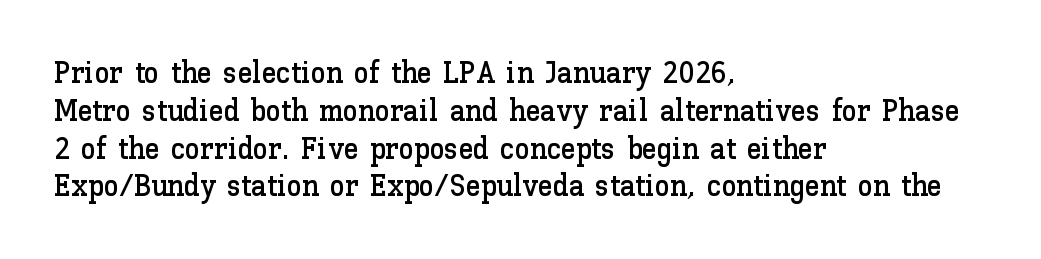
Q: Is the text italic (slanted)? A: No, it is upright.
Q: Is the text underlined? A: No.
Q: How is the paragraph aligned? A: Left-aligned.
Q: Is the spacing between letters normal or unusually wide? A: Normal.
Q: Is the spacing between lines tight, normal or loose? A: Normal.
Q: Width (condensed, normal, or wide)? A: Normal.
Q: Stroke contrast? A: Low.
Q: x-height? A: Medium.
Q: Monospaced? A: No.
